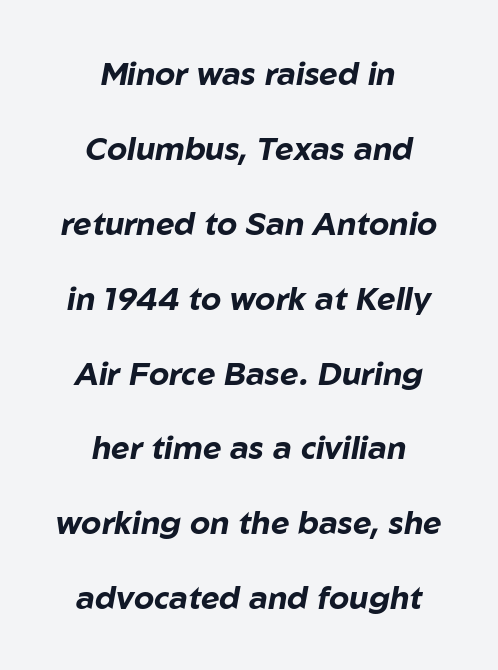
Does the lettering tilt? It does — this is italic. Neither beginnings nor endings align; midpoints do. This rendering leaves character spacing at its baseline value. Regarding leading, the lines here are spaced well apart. A bare baseline throughout the passage.
